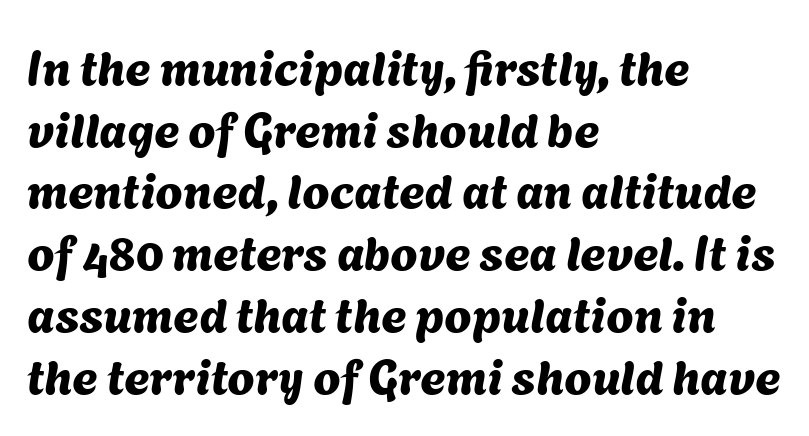
The image shows 49 px sans-serif type; set left-aligned, normal line spacing (1.26x), normal letter spacing, not underlined; medium stroke contrast and a medium x-height.
